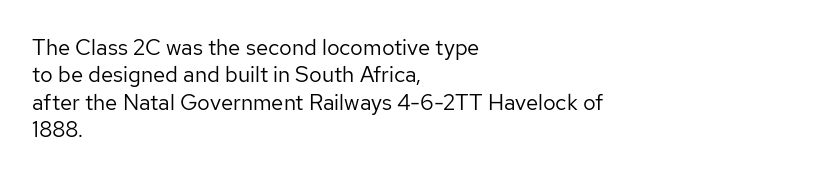
{"italic": "no", "bold": "no", "underline": "no", "align": "left", "line_spacing": "normal", "line_spacing_ratio": 1.25, "letter_spacing": "normal", "letter_spacing_em": 0.0, "glyph_px": 22}
